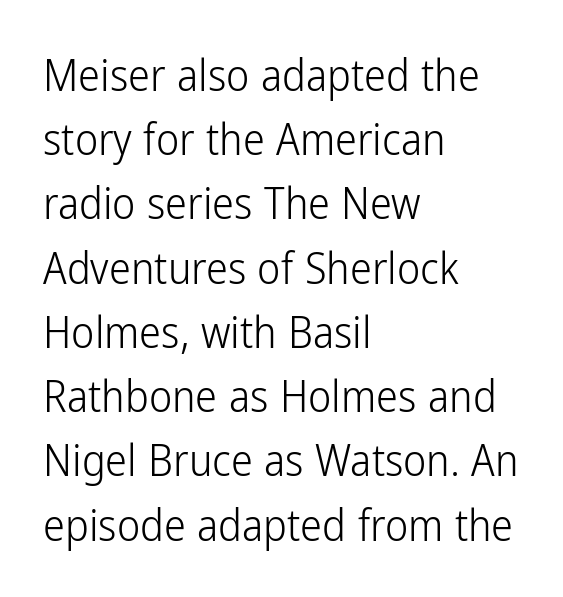
Q: Is the text bold? A: No.
Q: Is the text italic (slanted)? A: No, it is upright.
Q: Is the typeface a serif or a sans-serif typeface? A: Sans-serif.
Q: Is the text underlined? A: No.
Q: How is the paragraph aligned? A: Left-aligned.
Q: Is the spacing between letters normal or unusually wide? A: Normal.
Q: Is the spacing between lines tight, normal or loose? A: Normal.
Q: Width (condensed, normal, or wide)? A: Condensed.
Q: Stroke contrast? A: Low.
Q: x-height? A: Medium.
Q: Monospaced? A: No.
